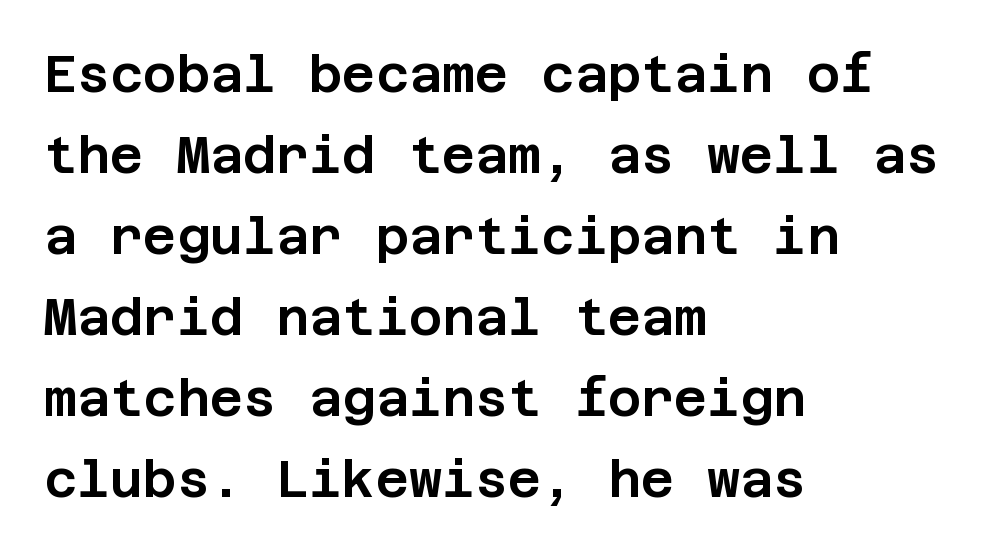
{"serif": "no", "italic": "no", "width": "normal", "stroke_contrast": "low", "x_height": "large", "underline": "no", "align": "left", "line_spacing": "normal", "line_spacing_ratio": 1.59, "letter_spacing": "normal", "letter_spacing_em": 0.0, "glyph_px": 51}
